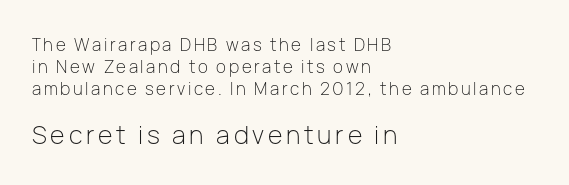
Each row of text sits above clean, open space. Visually the block forms a straight wall on the left and a jagged coastline on the right. The lines sit at an ordinary, default distance from one another. The lower block of text is set noticeably larger than the block above it. The letters stand straight up with perfectly vertical stems. The font is comparable to plain body text, perhaps lighter.
